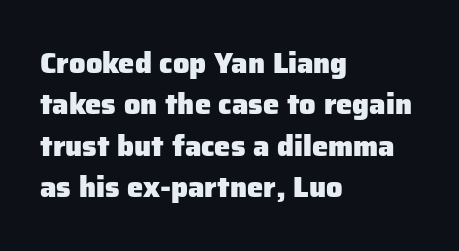
Q: Is the text bold? A: Yes.
Q: Is the text italic (slanted)? A: No, it is upright.
Q: Is the typeface a serif or a sans-serif typeface? A: Sans-serif.
Q: Is the text underlined? A: No.
Q: How is the paragraph aligned? A: Left-aligned.
Q: Is the spacing between letters normal or unusually wide? A: Normal.
Q: Is the spacing between lines tight, normal or loose? A: Normal.
Q: Width (condensed, normal, or wide)? A: Normal.
Q: Stroke contrast? A: Low.
Q: x-height? A: Medium.
Q: Monospaced? A: No.
